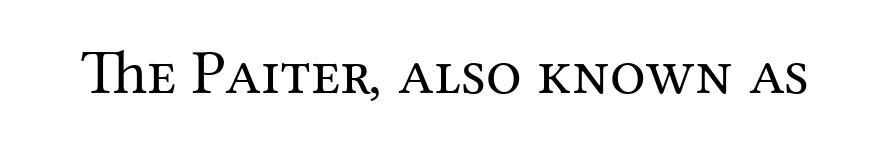
Q: Is the text bold? A: No.
Q: Is the text italic (slanted)? A: No, it is upright.
Q: Is the typeface a serif or a sans-serif typeface? A: Serif.
Q: Is the text underlined? A: No.
Q: Is the spacing between letters normal or unusually wide? A: Normal.
Q: Width (condensed, normal, or wide)? A: Normal.
Q: Stroke contrast? A: Medium.
Q: x-height? A: Medium.
Q: Monospaced? A: No.
